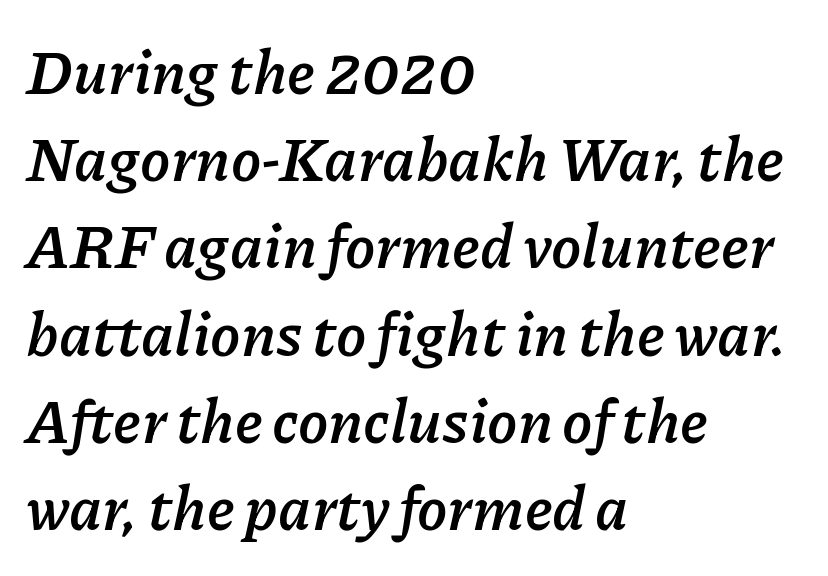
The image shows 61 px semibold type, italic (leaning right); set left-aligned, normal line spacing (1.43x), normal letter spacing, not underlined; low stroke contrast and a medium x-height.
